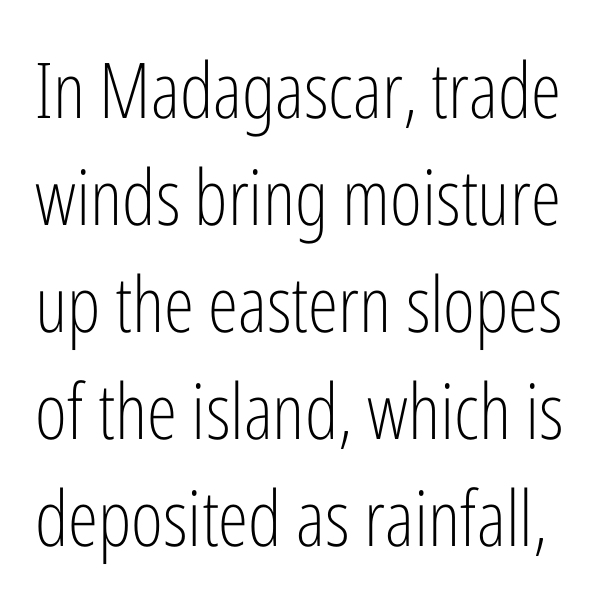
Note the varied advance widths — an 'i' is clearly narrower than an 'm'. What kind of face is this? One without serifs — a sans. Characters remain perfectly vertical along every line. This is not heavy type; no bold has been used. The horizontal fit of the characters is conventional and even.
